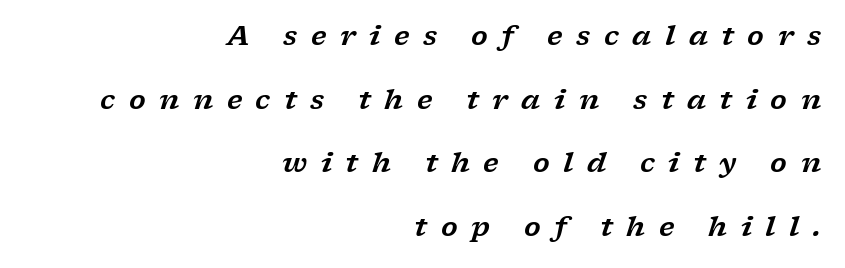
Descenders hang freely into open space. Characters follow at a spacing far wider than the type designer built in. Airy leading. These lines are set flush right with a ragged left edge. It's the slanting kind of type.
